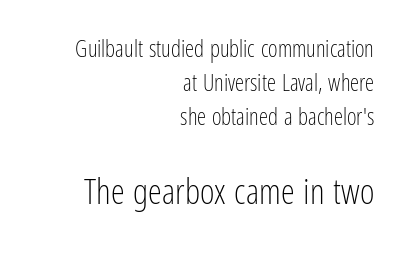
Honestly, the letter spacing is just normal — you wouldn't notice it. If you drew a line through each stem, it would be perfectly vertical. Stroke terminals: plain, sans-serif. The leading is moderate, giving the passage an even texture.
